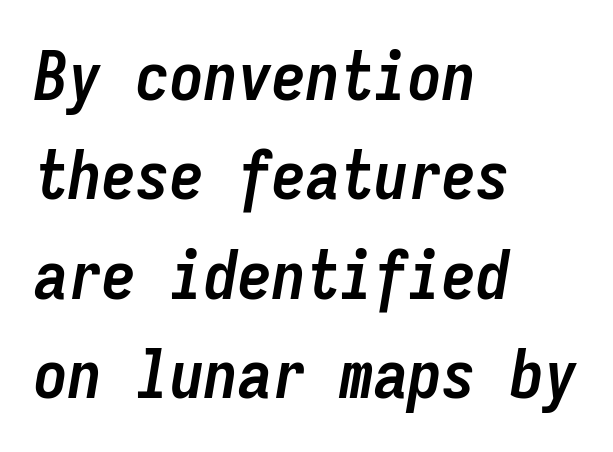
The image shows 68 px semibold, condensed type, italic (leaning right), monospaced; set left-aligned, normal line spacing (1.46x), normal letter spacing, not underlined; low stroke contrast and a medium x-height.
